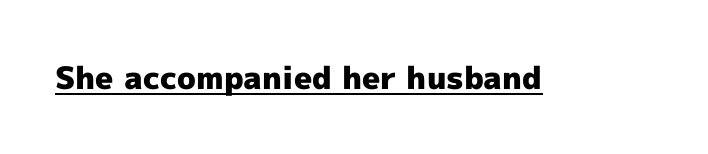
You'd pick this weight for a headline — it's a proper bold. Observe the ordinary spacing: letters are neighbours, not strangers. The font family rendered here belongs to the sans-serif group. Character widths vary here, with narrow letters taking less room than wide ones. The letters stand straight up with perfectly vertical stems. These characters rest on top of a visible drawn line.
